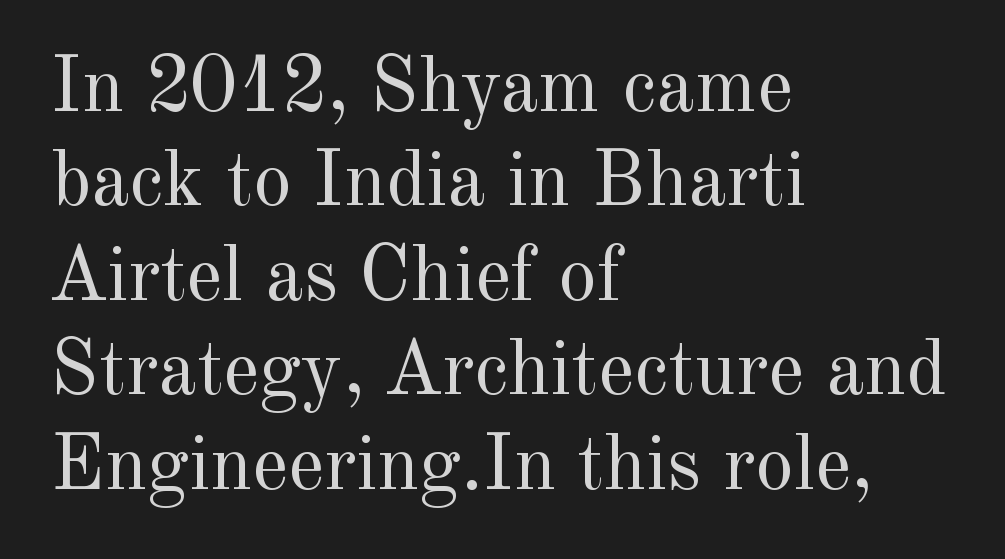
The image shows 78 px regular-weight serif type, upright; set left-aligned, line spacing 1.21x, normal letter spacing, not underlined; a small x-height.
